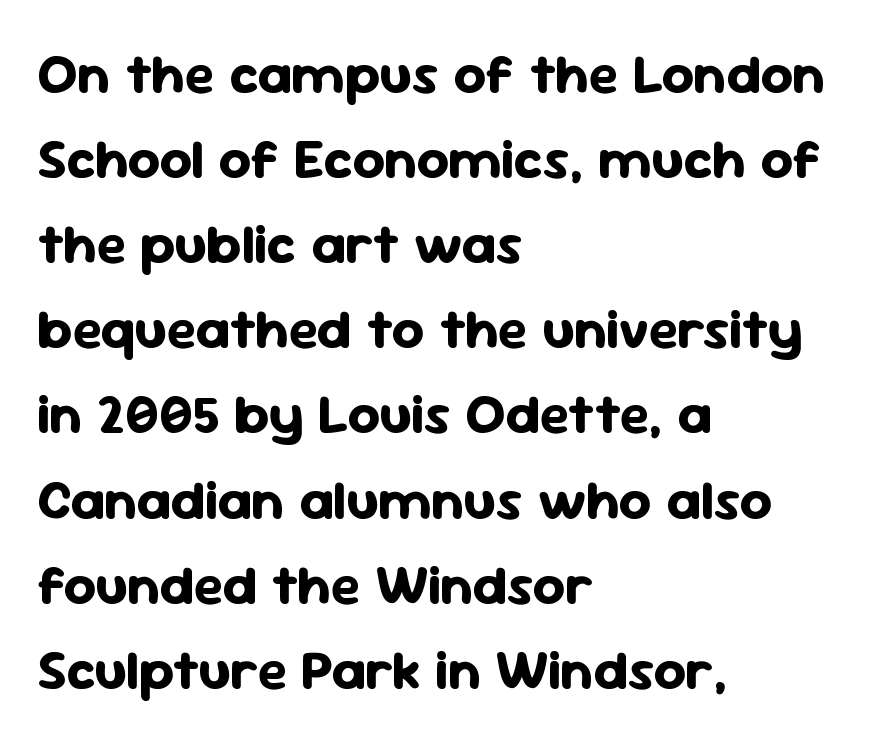
{"serif": "no", "italic": "no", "bold": "yes", "weight": "bold", "width": "normal", "stroke_contrast": "low", "x_height": "medium", "monospaced": "no", "underline": "no", "align": "left", "line_spacing": "normal", "line_spacing_ratio": 1.52, "letter_spacing": "normal", "letter_spacing_em": 0.0, "glyph_px": 56}
